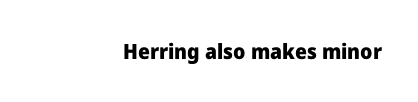
Q: Is the text bold? A: Yes.
Q: Is the text italic (slanted)? A: No, it is upright.
Q: Is the text underlined? A: No.
Q: How is the paragraph aligned? A: Right-aligned.
Q: Is the spacing between letters normal or unusually wide? A: Normal.
